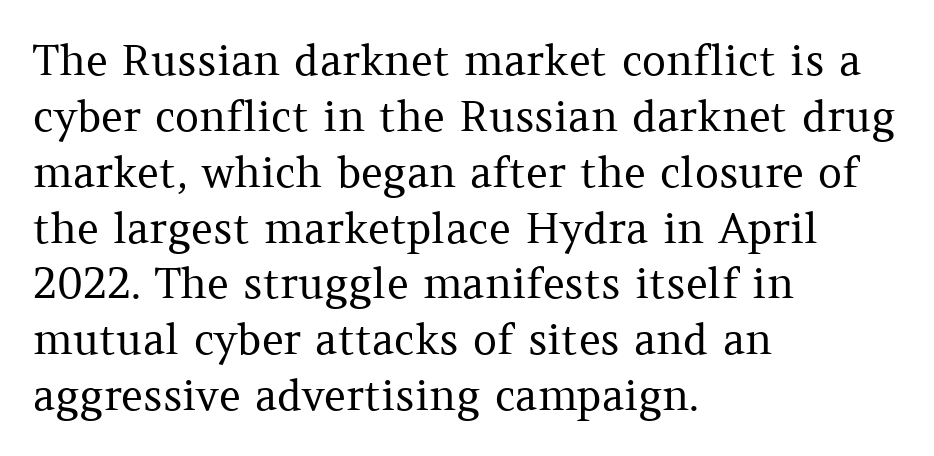
Q: Is the text bold? A: No.
Q: Is the text italic (slanted)? A: No, it is upright.
Q: Is the typeface a serif or a sans-serif typeface? A: Serif.
Q: Is the text underlined? A: No.
Q: How is the paragraph aligned? A: Left-aligned.
Q: Is the spacing between letters normal or unusually wide? A: Normal.
Q: Is the spacing between lines tight, normal or loose? A: Normal.
Q: Width (condensed, normal, or wide)? A: Normal.
Q: Stroke contrast? A: Medium.
Q: x-height? A: Medium.
Q: Monospaced? A: No.
